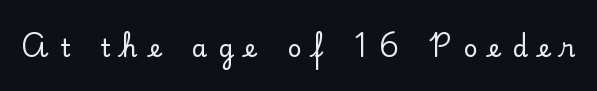
{"italic": "no", "underline": "no", "letter_spacing": "wide", "letter_spacing_em": 0.46, "glyph_px": 25}
